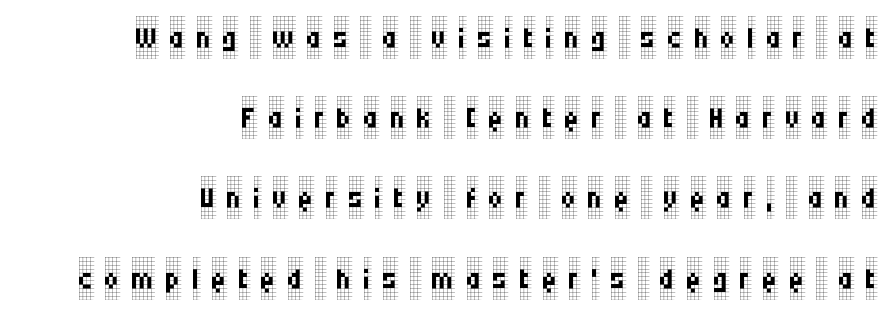
{"serif": "yes", "italic": "no", "bold": "no", "weight": "regular", "width": "condensed", "stroke_contrast": "low", "x_height": "large", "monospaced": "no", "underline": "no", "align": "right", "line_spacing": "loose", "line_spacing_ratio": 1.91, "letter_spacing": "wide", "letter_spacing_em": 0.27, "glyph_px": 42}
